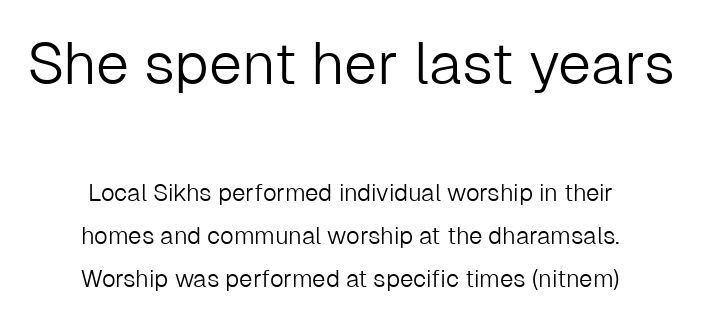
The words here are not underlined. Stem width sits at or under what a default text font uses. The passage is arranged like a title page — every line centered. The axis of the letterforms is exactly vertical. The rendering keeps characters at their native spacing. A typesetter would label this face a sans.
